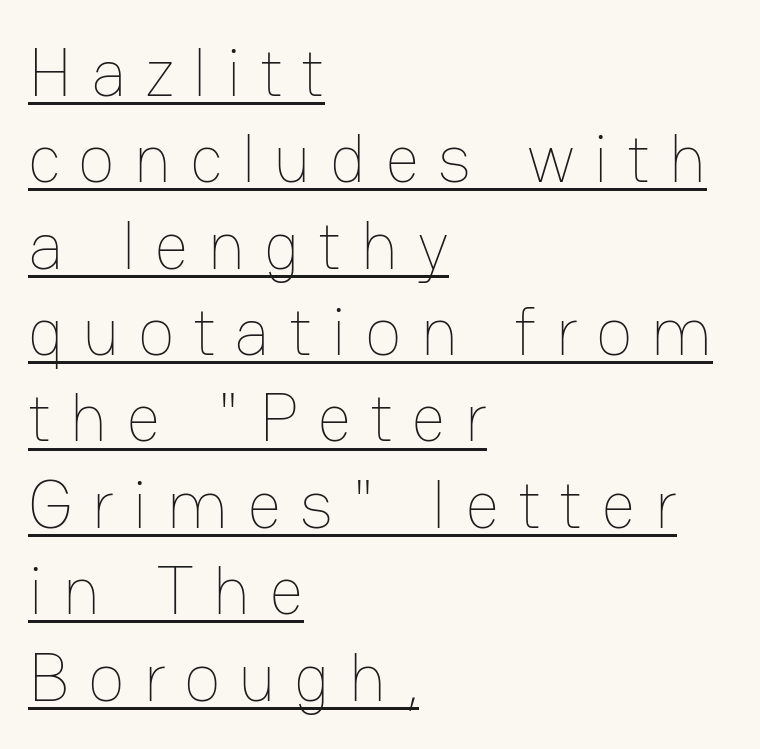
Q: Is the text bold? A: No.
Q: Is the text italic (slanted)? A: No, it is upright.
Q: Is the text underlined? A: Yes.
Q: How is the paragraph aligned? A: Left-aligned.
Q: Is the spacing between letters normal or unusually wide? A: Unusually wide.
Q: Is the spacing between lines tight, normal or loose? A: Normal.
Q: Width (condensed, normal, or wide)? A: Normal.
Q: Stroke contrast? A: Low.
Q: x-height? A: Medium.
Q: Monospaced? A: No.
